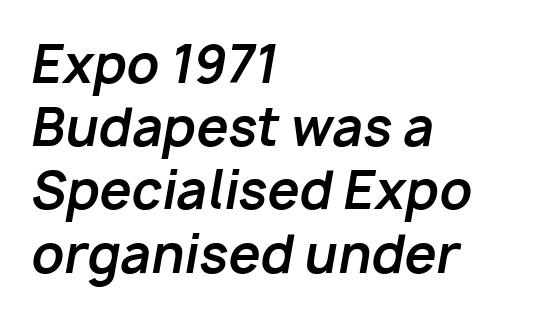
This rendering features lettering with no underline. Horizontally, the lines are justified to the leading edge only. Yep, that's italic — everything's leaning. Chunky letters — that's bold for sure.
